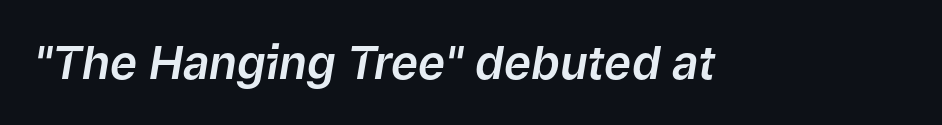
The strip under each line holds only bare page. Italic? Definitely — the glyphs are oblique. Each letter keeps its own natural width here, so spacing adapts to shape. Spacing between characters is what you'd get straight out of the box.
